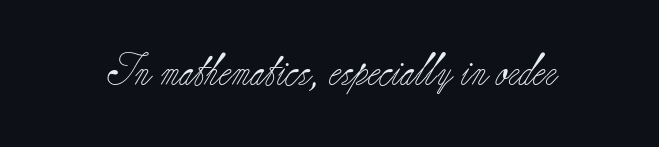
The tracking reads as untouched default to a designer's eye. Check the space under the baseline: it is left empty. Varying glyph widths throughout — classic text-font behaviour. The face used here is seriffed, in the tradition of book romans.
